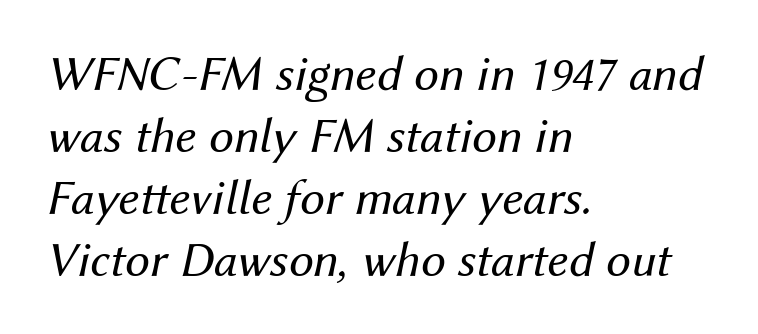
This sample has the flowing, uneven cadence of proportional lettering. Is the block centered? No — it sits flush against the left margin. The baseline area is clear. Short note: letters normally spaced. When letters slant like this, we call the style italic.
